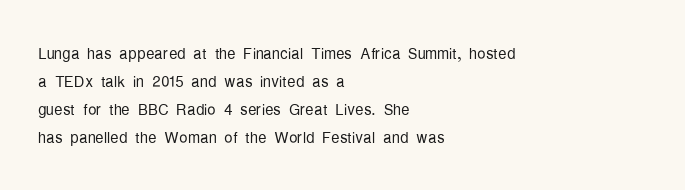
The image shows 21 px text type, upright; set left-aligned, normal line spacing (1.33x), normal letter spacing, not underlined.
